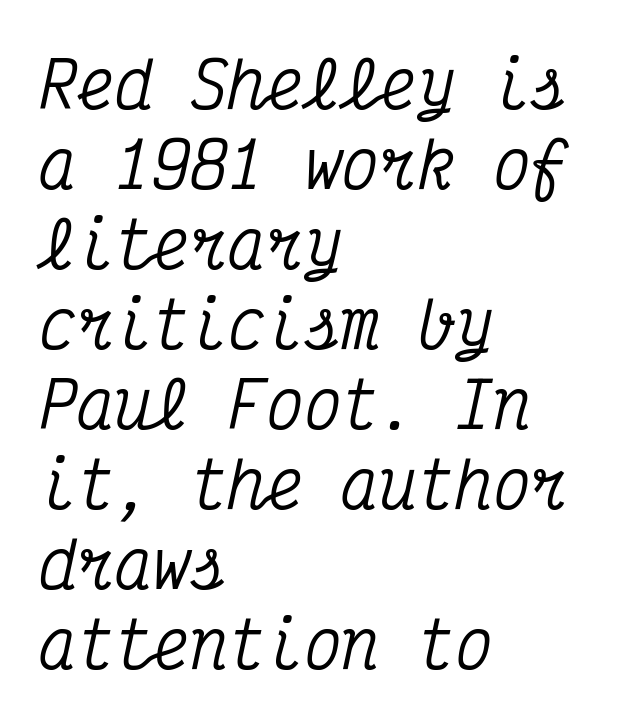
The image shows 63 px condensed serif type, italic (leaning right), monospaced; set left-aligned, normal line spacing (1.27x), normal letter spacing, not underlined; medium stroke contrast and a medium x-height.
